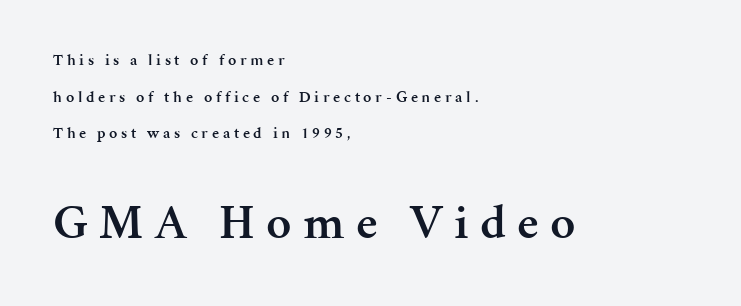
Q: Is the text bold? A: Semi-bold.
Q: Is the text italic (slanted)? A: No, it is upright.
Q: Is the typeface a serif or a sans-serif typeface? A: Serif.
Q: Is the text underlined? A: No.
Q: How is the paragraph aligned? A: Left-aligned.
Q: Is the spacing between letters normal or unusually wide? A: Unusually wide.
Q: Is the spacing between lines tight, normal or loose? A: Loose.
Q: Which block of text is set in a larger size, the first (top) or the second (bottom)? A: The second (bottom) one.
Q: Width (condensed, normal, or wide)? A: Normal.
Q: Stroke contrast? A: Medium.
Q: x-height? A: Medium.
Q: Monospaced? A: No.
